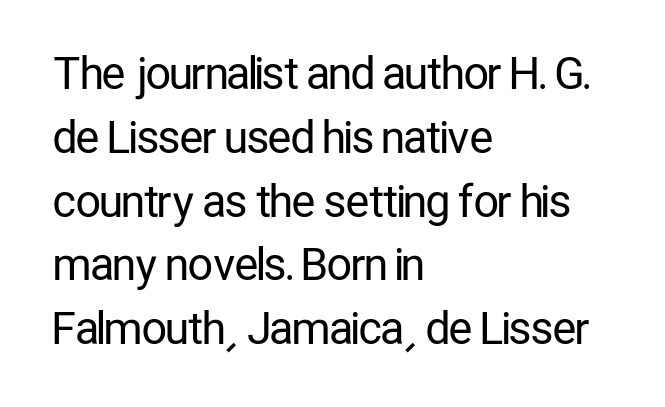
The image shows 44 px regular-weight, condensed sans-serif type, upright; set left-aligned, normal line spacing (1.45x), normal letter spacing, not underlined; low stroke contrast and a medium x-height.
